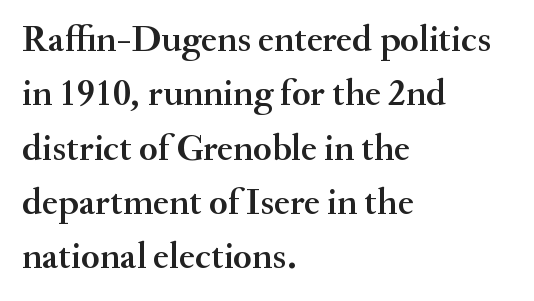
The image shows 38 px serif type, upright; set left-aligned, normal line spacing (1.43x), normal letter spacing, not underlined; medium stroke contrast and a small x-height.
